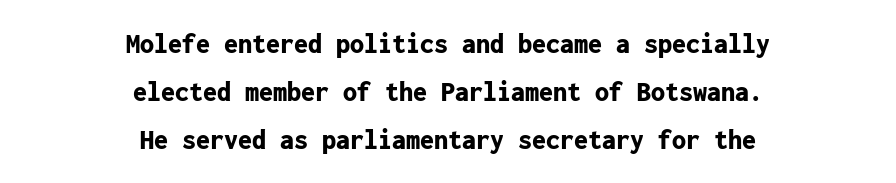
{"serif": "no", "italic": "no", "bold": "yes", "weight": "bold", "width": "normal", "stroke_contrast": "low", "x_height": "medium", "monospaced": "yes", "underline": "no", "align": "center", "line_spacing_ratio": 1.71, "letter_spacing": "normal", "letter_spacing_em": 0.0, "glyph_px": 28}
